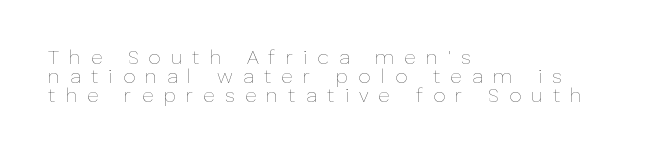
Each row of text sits above clean, open space. Visually the block forms a straight wall on the left and a jagged coastline on the right. Tightly led — the rows are bunched. Loose tracking; the words dissolve into strings of separated letters.
